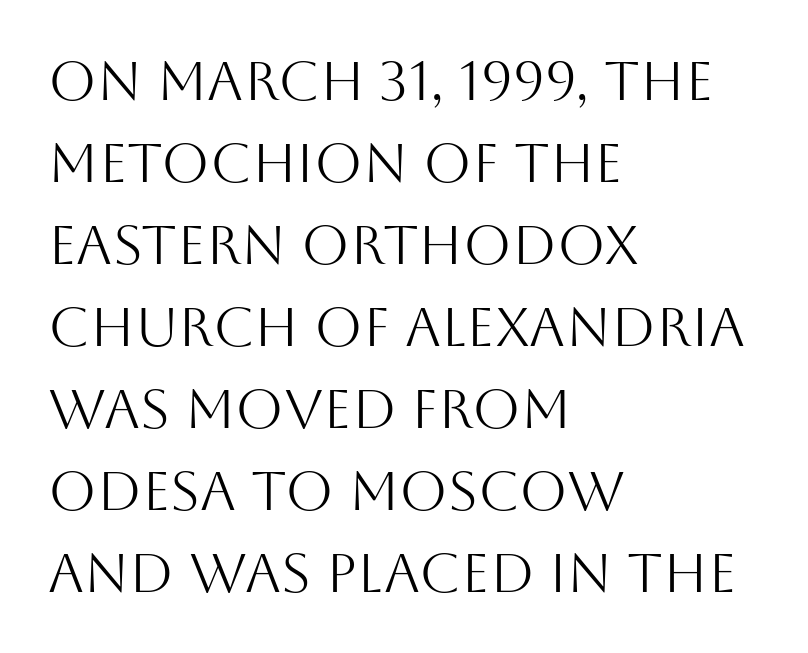
Honestly, the row spacing looks completely unremarkable. A typesetter would mark this as roman, not italic. Spacing verdict: proportional, widths tailored to each character. The line texture is even and compact thanks to regular tracking. Visually the block forms a straight wall on the left and a jagged coastline on the right.
